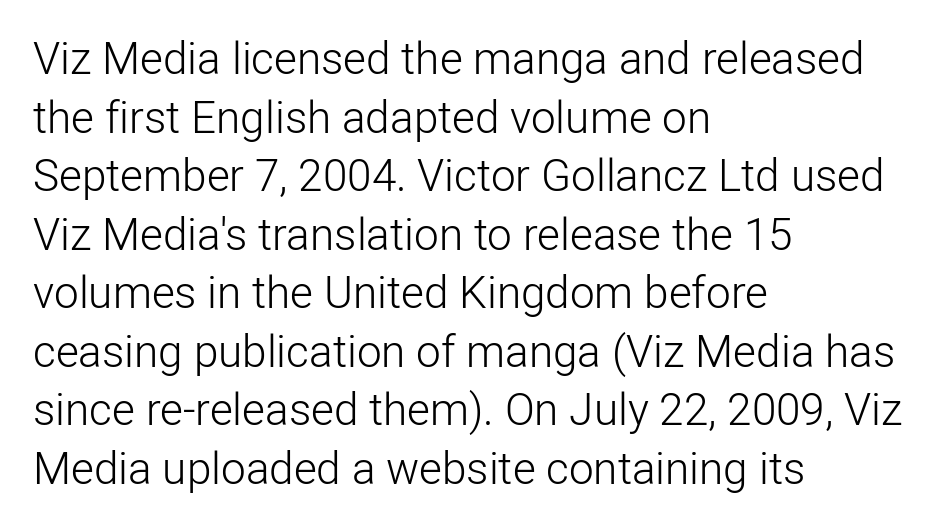
Q: Is the text bold? A: No.
Q: Is the text italic (slanted)? A: No, it is upright.
Q: Is the typeface a serif or a sans-serif typeface? A: Sans-serif.
Q: Is the text underlined? A: No.
Q: How is the paragraph aligned? A: Left-aligned.
Q: Is the spacing between letters normal or unusually wide? A: Normal.
Q: Is the spacing between lines tight, normal or loose? A: Normal.
Q: Width (condensed, normal, or wide)? A: Normal.
Q: Stroke contrast? A: Low.
Q: x-height? A: Medium.
Q: Monospaced? A: No.
